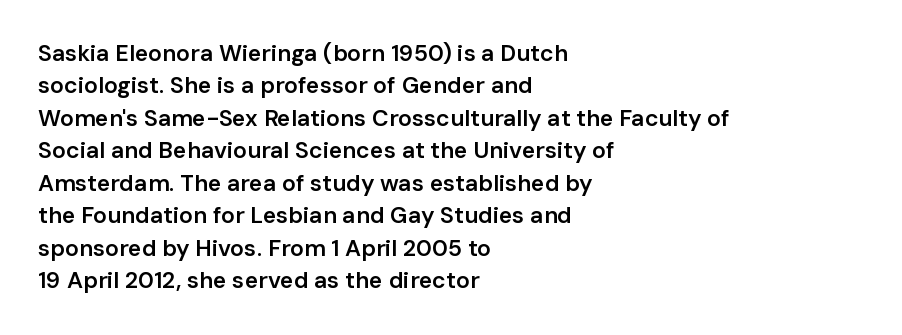
Compared with typical body copy, the letter spacing here is the same. The ragged edge is on the right, which tells us the setting is flush left. The line-height multiplier appears to be the usual default. Is the type bold? Partly — it's a semibold, heavier than regular but not fully bold. Style check: upright.
